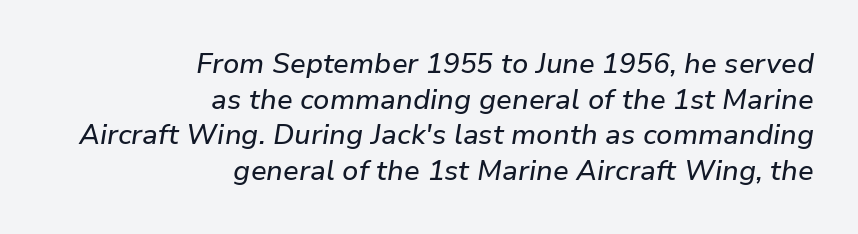
{"italic": "yes", "lean": "right", "slant_degrees": 9, "width": "normal", "stroke_contrast": "low", "x_height": "medium", "monospaced": "no", "underline": "no", "align": "right", "line_spacing": "normal", "line_spacing_ratio": 1.27, "letter_spacing": "normal", "letter_spacing_em": 0.0, "glyph_px": 28}
